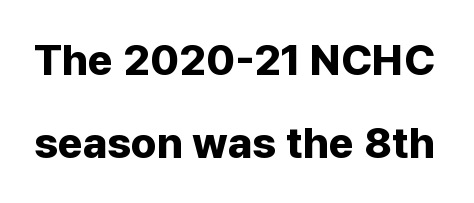
Posture: straight, roman, zero tilt. Stroke thickness is high; the sample reads as a true bold. Each word holds together tightly as a unit, with standard inter-letter gaps. The passage shown is typed in a proportional face where columns would drift. No feet cap the strokes, marking this as sans-serif type. The passage shown is not underscored anywhere.
